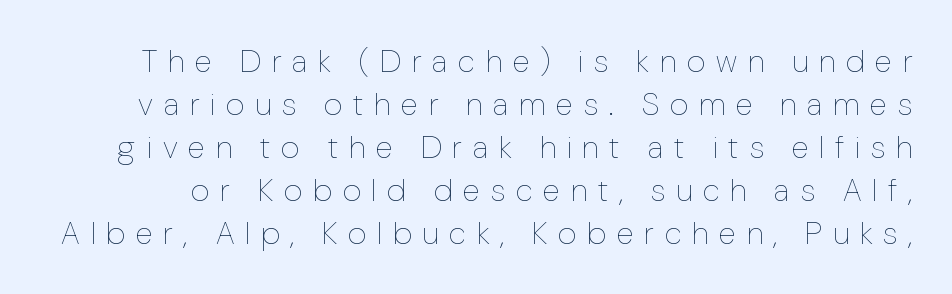
The vertical gap from one line to the next is medium. The strokes carry an ordinary text weight at most. No italicization has been applied; the sample stays upright. Compared with typical body copy, the letter spacing here is much looser. Anything drawn beneath the words? Only blank space. You could not count columns in this text — the font is proportionally spaced.
